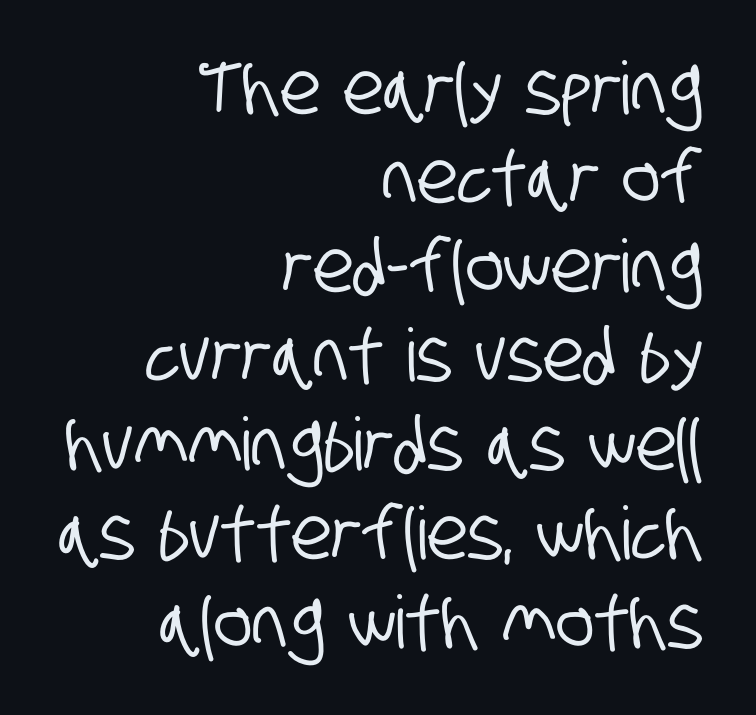
{"serif": "no", "width": "condensed", "stroke_contrast": "low", "x_height": "large", "monospaced": "no", "underline": "no", "align": "right", "line_spacing_ratio": 1.22, "letter_spacing": "normal", "letter_spacing_em": 0.0, "glyph_px": 73}
